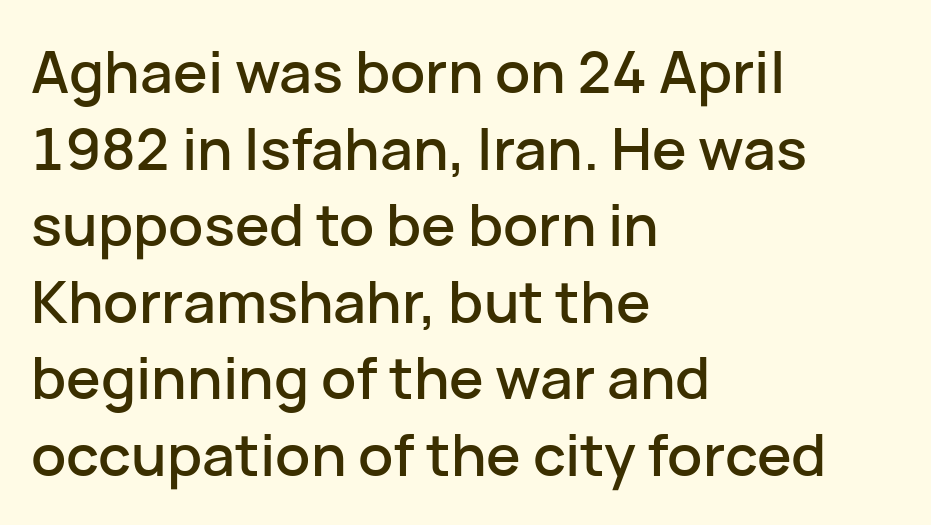
The glyphs in this specimen are sans serif. In terms of leading, this rendering sits right in the middle. If you drew a ruler down the left edge, every line would touch it. Vertical strokes here are truly vertical.
